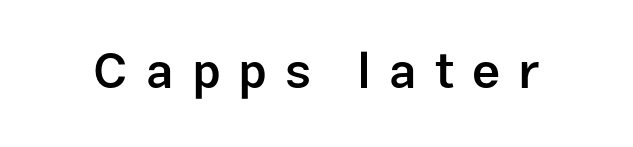
The image shows 50 px semibold sans-serif type, upright; set unusually wide letter spacing (+0.36 em), not underlined; low stroke contrast and a medium x-height.
